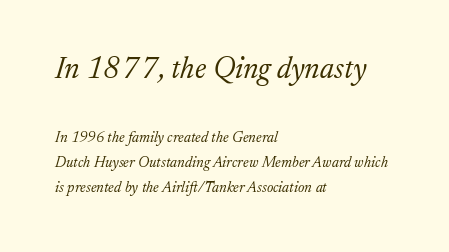
Q: Is the text bold? A: No.
Q: Is the text italic (slanted)? A: Yes, it leans right by about 17 degrees.
Q: Is the typeface a serif or a sans-serif typeface? A: Serif.
Q: Is the text underlined? A: No.
Q: How is the paragraph aligned? A: Left-aligned.
Q: Is the spacing between letters normal or unusually wide? A: Normal.
Q: Is the spacing between lines tight, normal or loose? A: Normal.
Q: Which block of text is set in a larger size, the first (top) or the second (bottom)? A: The first (top) one.
Q: Width (condensed, normal, or wide)? A: Normal.
Q: Stroke contrast? A: Low.
Q: x-height? A: Medium.
Q: Monospaced? A: No.
